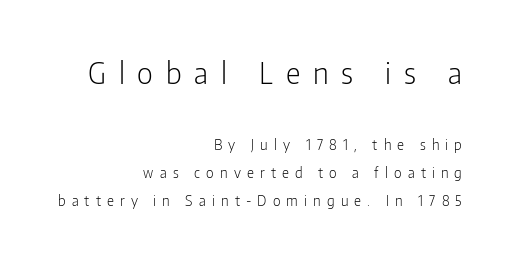
The image shows 29 px light, condensed sans-serif type, upright; set right-aligned, loose line spacing (2.0x), unusually wide letter spacing (+0.44 em), not underlined; the first (top) block is 2.07x larger; low stroke contrast and a medium x-height.
